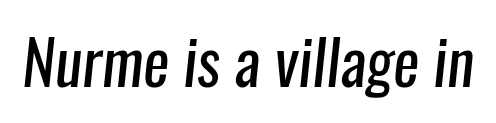
The image shows 62 px regular-weight, condensed sans-serif type; set normal letter spacing, not underlined; low stroke contrast and a medium x-height.
